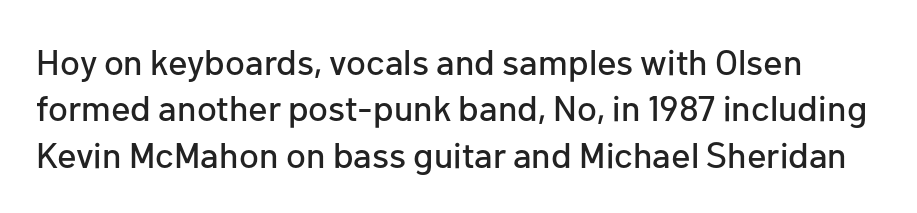
The image shows 36 px sans-serif type, upright; set normal line spacing (1.29x), normal letter spacing, not underlined; low stroke contrast and a medium x-height.
